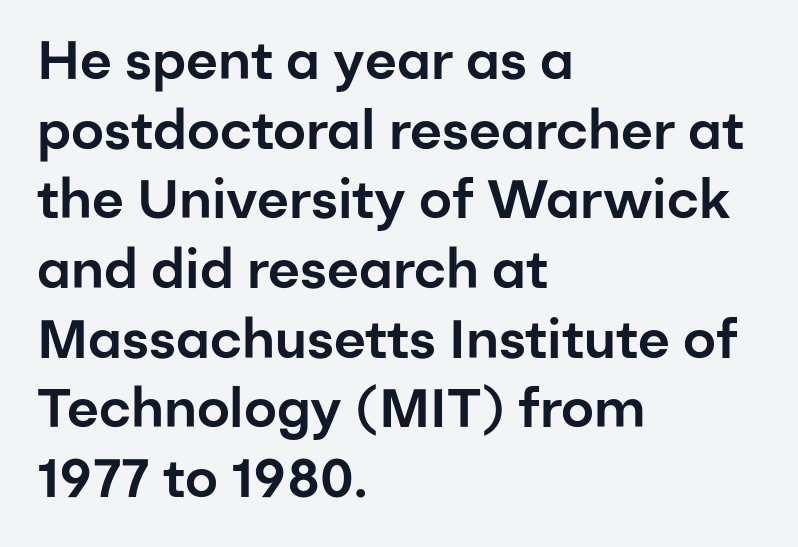
The image shows 54 px sans-serif type, upright; set left-aligned, normal line spacing (1.29x), normal letter spacing, not underlined; low stroke contrast and a medium x-height.
